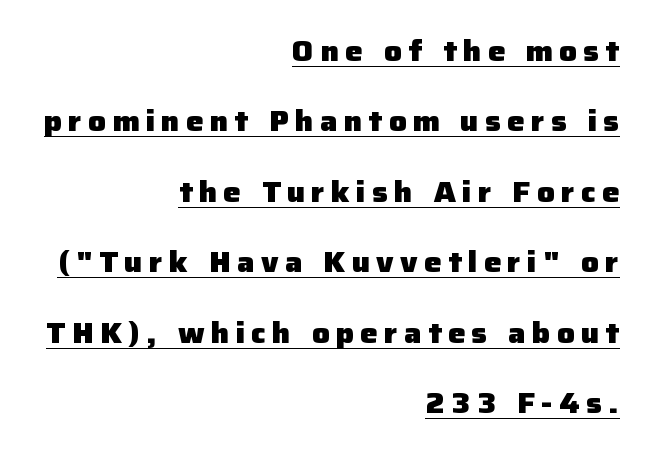
{"serif": "no", "italic": "no", "bold": "yes", "weight": "heavy", "width": "normal", "stroke_contrast": "low", "x_height": "medium", "monospaced": "no", "underline": "yes", "align": "right", "line_spacing": "loose", "line_spacing_ratio": 2.43, "letter_spacing": "wide", "letter_spacing_em": 0.22, "glyph_px": 29}
